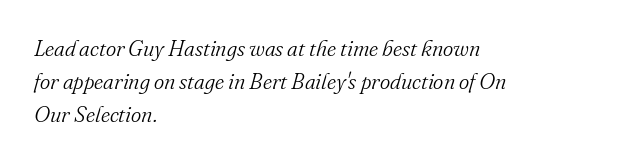
The image shows 22 px text type, italic (leaning right); set left-aligned, normal line spacing (1.49x), normal letter spacing, not underlined.
